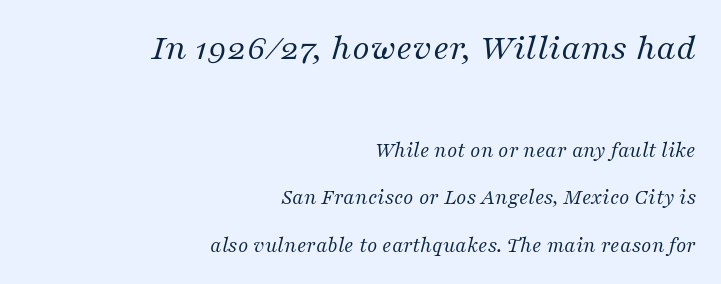
Here the designer chose a conventional face with non-uniform glyph widths. The words here are not underlined. Notice how the stems are inclined rather than vertical — that's the hallmark of italics. Airy leading. This layout puts the oversized block above and the modest block below.
